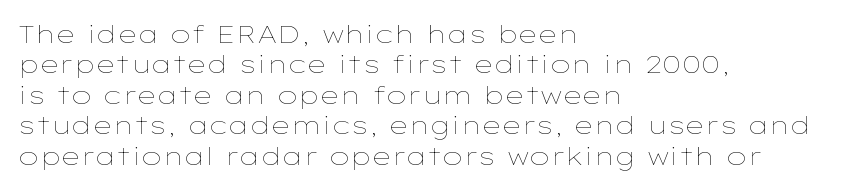
{"italic": "no", "bold": "no", "underline": "no", "align": "left", "line_spacing_ratio": 1.22, "letter_spacing": "normal", "letter_spacing_em": 0.0, "glyph_px": 25}
